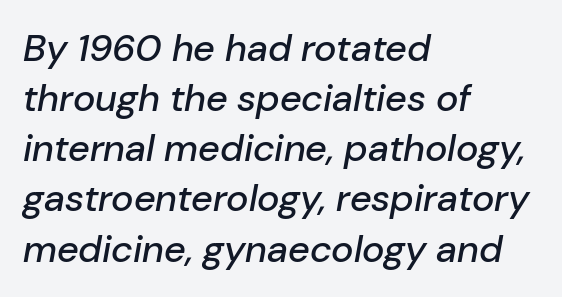
Designer's note — italics engaged. Compared with typical paragraphs, the rows here are spaced about the same. Varying glyph widths throughout — classic text-font behaviour. Each word holds together tightly as a unit, with standard inter-letter gaps.
